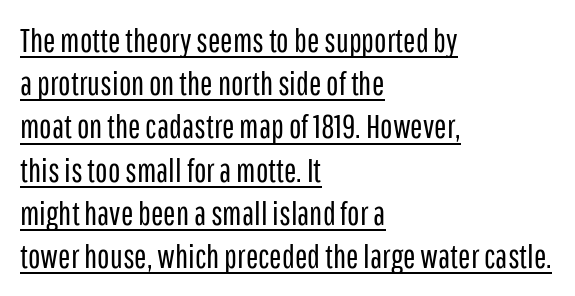
The letterforms sit shoulder to shoulder at normal distance. Is this a fixed-width face? No — the glyphs have proportional, varying widths. To sum up the face: it is a sans, with no serifs. This is not heavy type; no bold has been used. What decoration does the sample have? An underline.
